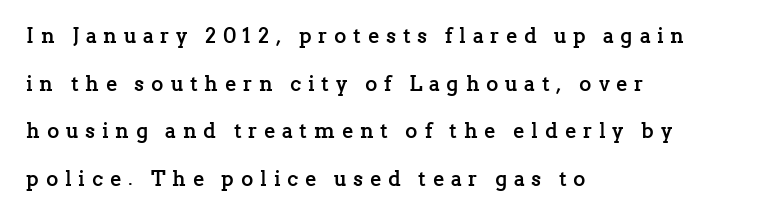
The image shows 21 px bold type, upright; set left-aligned, loose line spacing (2.27x), unusually wide letter spacing (+0.32 em), not underlined.
